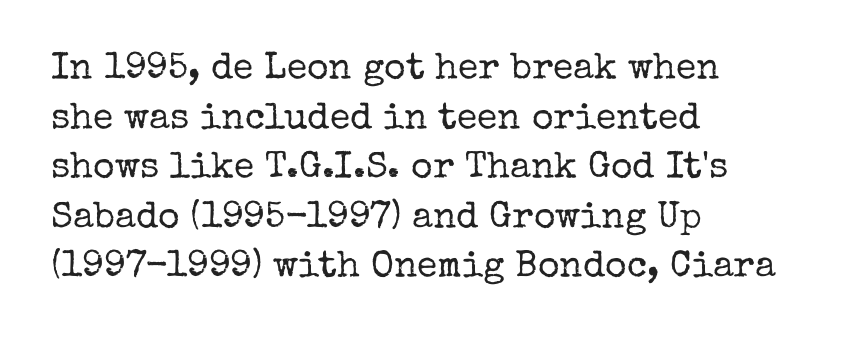
Interline gaps are of average width in this sample. Which margin do the lines hug? The left one — the right edge is uneven. Look at the tracking — it's just the regular setting, nothing added. Regarding serifs, this sample has them. Weight: in the light-to-regular range.
